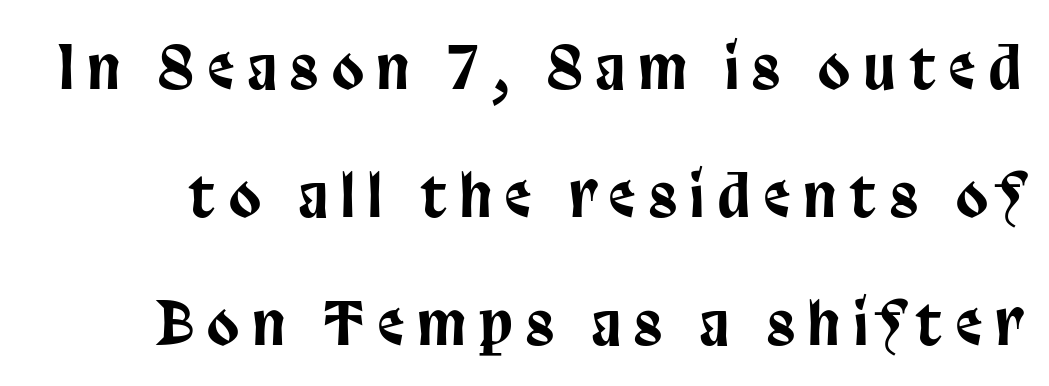
Q: Is the text italic (slanted)? A: No, it is upright.
Q: Is the typeface a serif or a sans-serif typeface? A: Sans-serif.
Q: Is the text underlined? A: No.
Q: Is the spacing between letters normal or unusually wide? A: Unusually wide.
Q: Is the spacing between lines tight, normal or loose? A: Loose.
Q: Width (condensed, normal, or wide)? A: Condensed.
Q: Stroke contrast? A: Low.
Q: x-height? A: Large.
Q: Monospaced? A: No.
